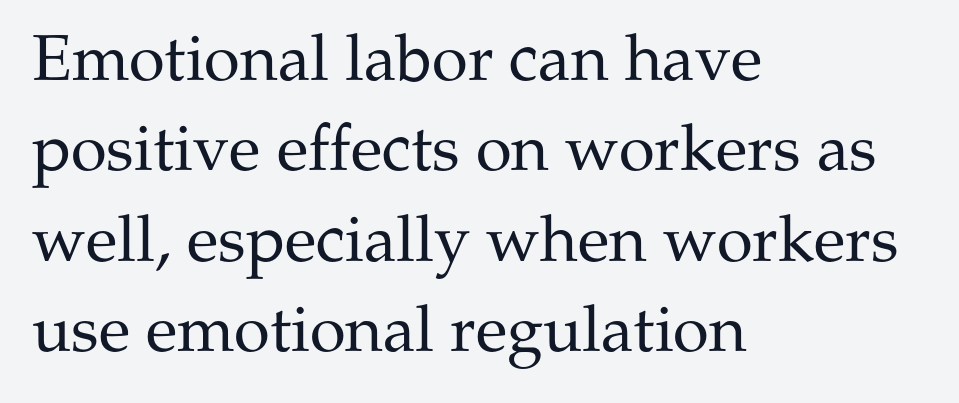
The ragged edge is on the right, which tells us the setting is flush left. Font category for this specimen: serif. Descenders are the only things crossing below the line. Italic? Not at all — the glyphs are vertical.
